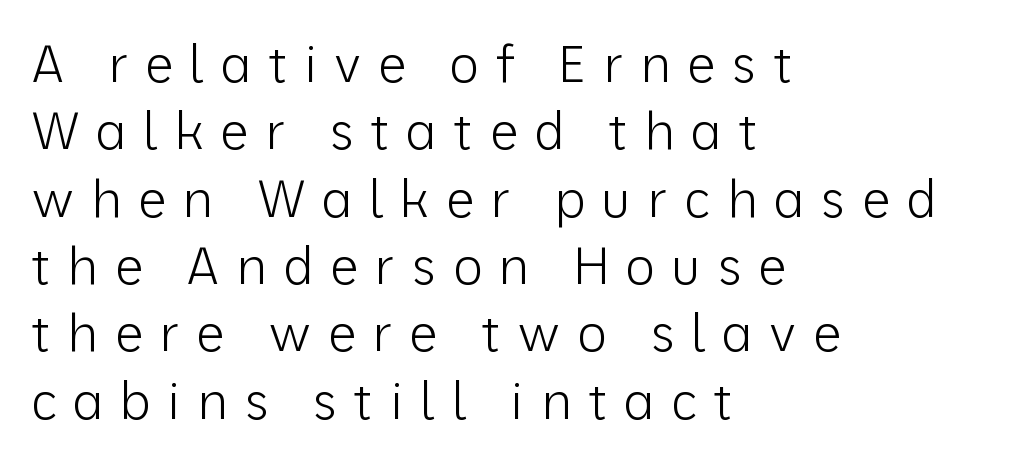
{"serif": "no", "italic": "no", "bold": "no", "weight": "light", "width": "normal", "stroke_contrast": "low", "x_height": "medium", "monospaced": "no", "underline": "no", "align": "left", "line_spacing": "normal", "line_spacing_ratio": 1.32, "letter_spacing": "wide", "letter_spacing_em": 0.32, "glyph_px": 51}
